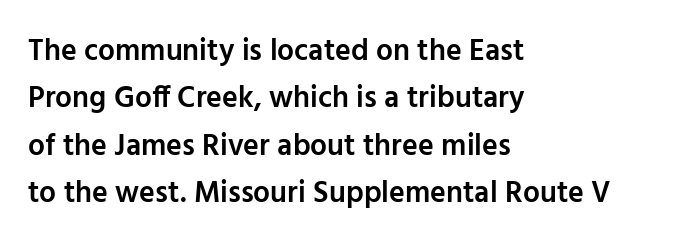
The image shows 30 px semibold sans-serif type, upright; set left-aligned, normal line spacing (1.58x), normal letter spacing, not underlined; low stroke contrast and a medium x-height.
